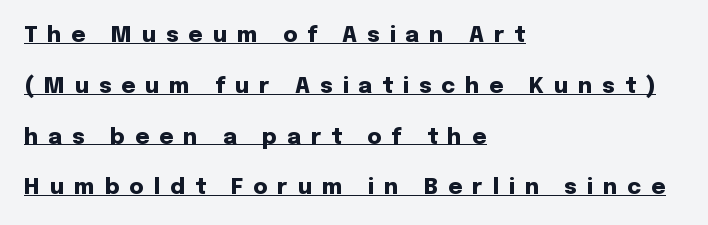
Q: Is the text bold? A: Yes.
Q: Is the text italic (slanted)? A: No, it is upright.
Q: Is the text underlined? A: Yes.
Q: How is the paragraph aligned? A: Left-aligned.
Q: Is the spacing between letters normal or unusually wide? A: Unusually wide.
Q: Is the spacing between lines tight, normal or loose? A: Loose.
